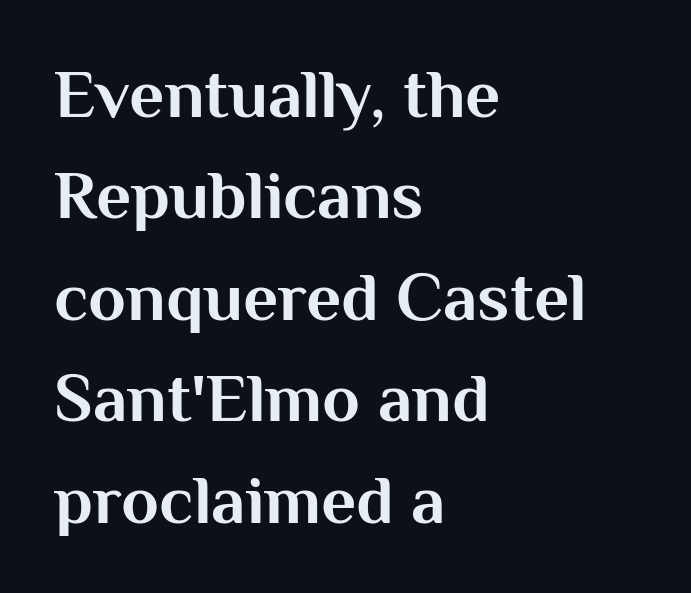
The image shows 69 px bold sans-serif type, upright; set left-aligned, normal line spacing (1.47x), normal letter spacing, not underlined; medium stroke contrast and a medium x-height.
